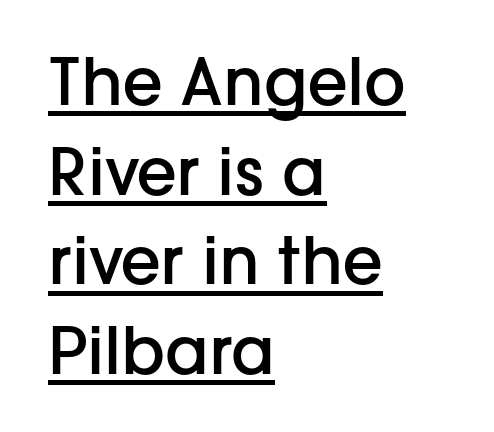
{"serif": "no", "italic": "no", "bold": "semi", "weight": "semibold", "width": "normal", "stroke_contrast": "low", "x_height": "medium", "monospaced": "no", "underline": "yes", "align": "left", "line_spacing": "normal", "line_spacing_ratio": 1.38, "letter_spacing": "normal", "letter_spacing_em": 0.0, "glyph_px": 65}
